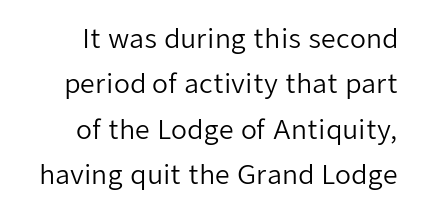
The image shows 26 px text type, upright; set line spacing 1.75x, normal letter spacing, not underlined.
